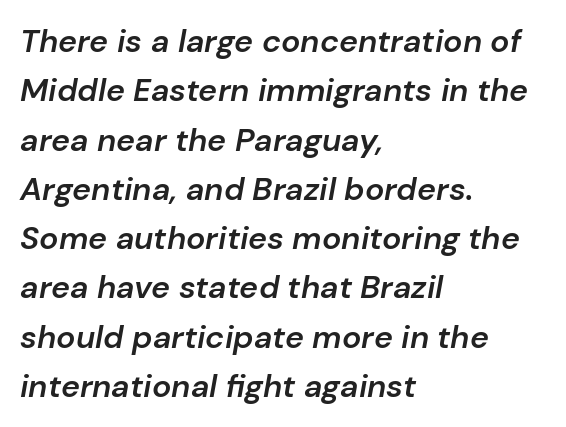
{"italic": "yes", "lean": "right", "slant_degrees": 10, "bold": "semi", "weight": "semibold", "width": "normal", "stroke_contrast": "low", "x_height": "medium", "monospaced": "no", "underline": "no", "align": "left", "line_spacing": "normal", "line_spacing_ratio": 1.54, "letter_spacing": "normal", "letter_spacing_em": 0.0, "glyph_px": 32}
